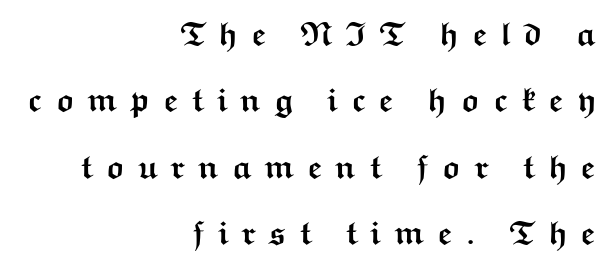
Heft: maximum for text — a bold. Leftover space on each line is placed entirely before the opening word. Do the characters align in a grid? No, the font is proportional. Inter-character spacing is expanded well beyond the font's built-in metrics.
